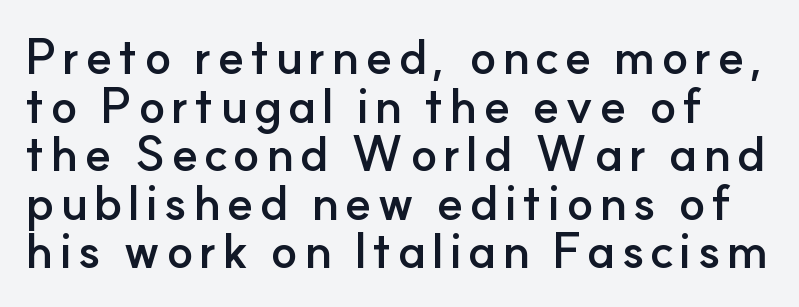
{"serif": "no", "italic": "no", "bold": "yes", "weight": "semibold", "width": "normal", "stroke_contrast": "low", "x_height": "small", "monospaced": "no", "underline": "no", "line_spacing": "tight", "line_spacing_ratio": 0.99, "glyph_px": 49}
